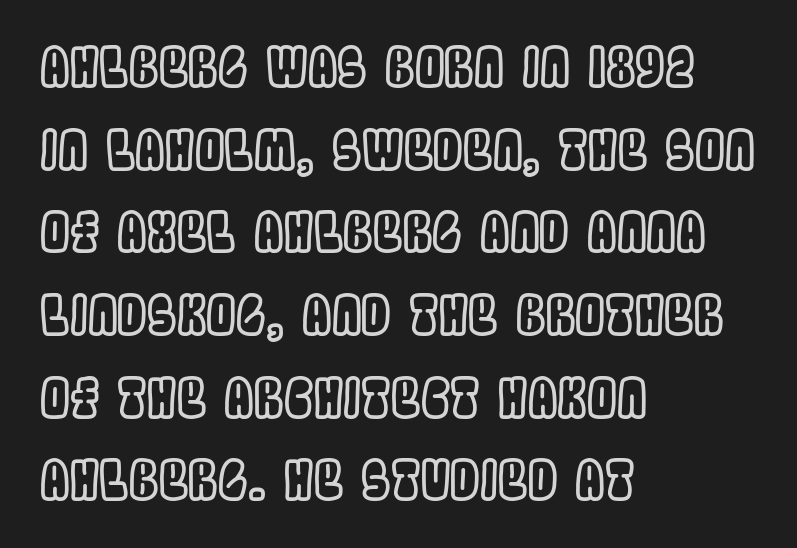
Q: Is the text italic (slanted)? A: No, it is upright.
Q: Is the text underlined? A: No.
Q: How is the paragraph aligned? A: Left-aligned.
Q: Is the spacing between letters normal or unusually wide? A: Normal.
Q: Is the spacing between lines tight, normal or loose? A: Normal.
Q: Width (condensed, normal, or wide)? A: Condensed.
Q: x-height? A: Large.
Q: Monospaced? A: No.
